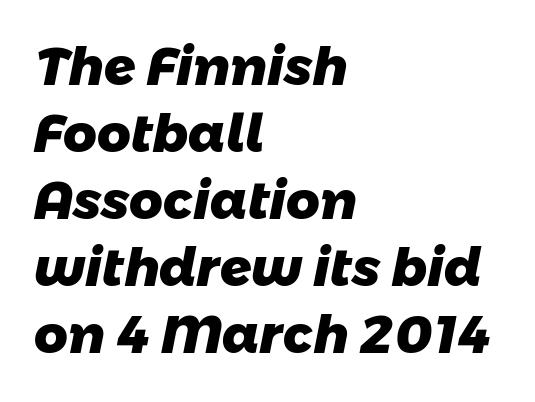
The image shows 52 px heavy sans-serif type; set left-aligned, normal line spacing (1.29x), normal letter spacing, not underlined; low stroke contrast and a medium x-height.
